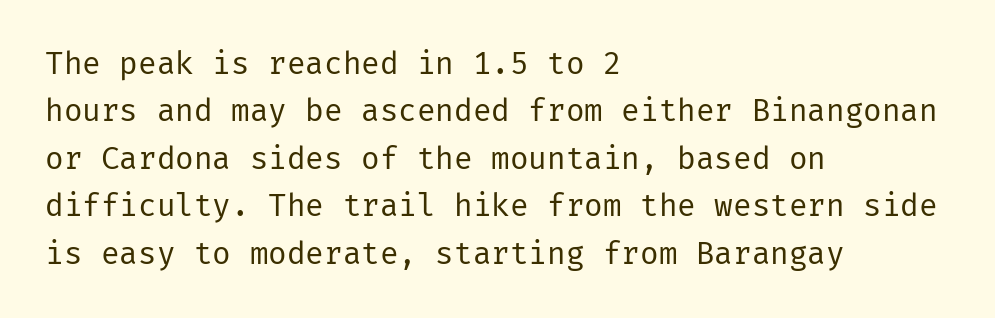
Q: Is the text bold? A: No.
Q: Is the text italic (slanted)? A: No, it is upright.
Q: Is the typeface a serif or a sans-serif typeface? A: Sans-serif.
Q: Is the text underlined? A: No.
Q: How is the paragraph aligned? A: Left-aligned.
Q: Is the spacing between letters normal or unusually wide? A: Normal.
Q: Is the spacing between lines tight, normal or loose? A: Normal.
Q: Width (condensed, normal, or wide)? A: Normal.
Q: Stroke contrast? A: Low.
Q: x-height? A: Medium.
